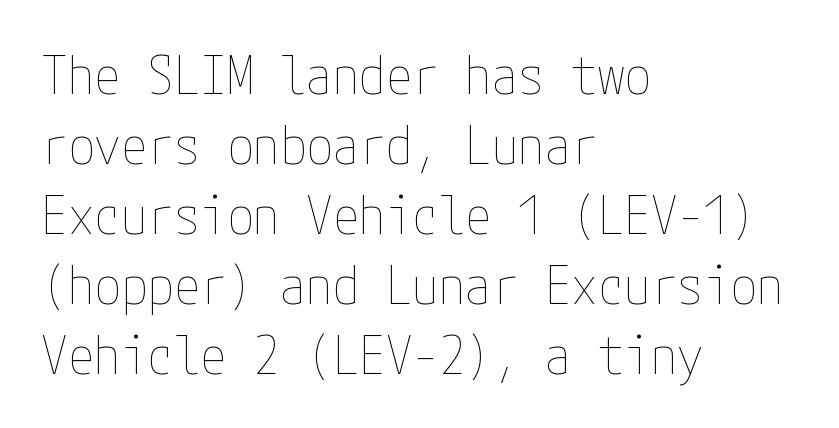
{"italic": "no", "bold": "no", "weight": "thin", "width": "condensed", "stroke_contrast": "low", "x_height": "medium", "underline": "no", "align": "left", "line_spacing": "normal", "line_spacing_ratio": 1.32, "letter_spacing": "normal", "letter_spacing_em": 0.0, "glyph_px": 53}
